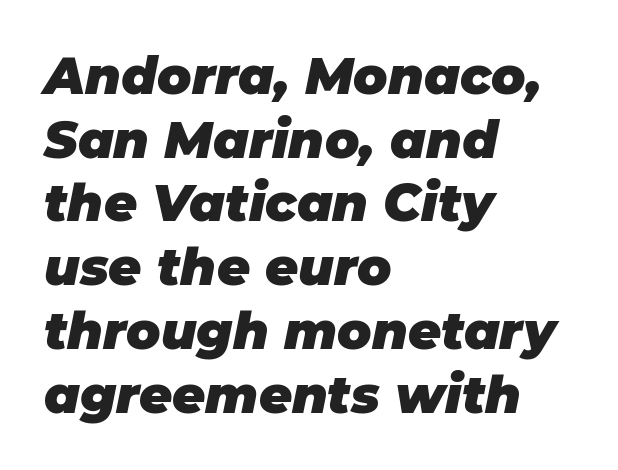
Q: Is the text bold? A: Yes.
Q: Is the text italic (slanted)? A: Yes, it leans right by about 11 degrees.
Q: Is the text underlined? A: No.
Q: How is the paragraph aligned? A: Left-aligned.
Q: Is the spacing between letters normal or unusually wide? A: Normal.
Q: Is the spacing between lines tight, normal or loose? A: Normal.
Q: Width (condensed, normal, or wide)? A: Normal.
Q: Stroke contrast? A: Low.
Q: x-height? A: Large.
Q: Monospaced? A: No.
